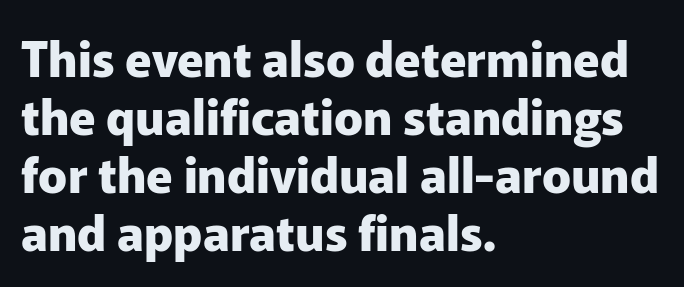
The image shows 48 px heavy sans-serif type, upright; set left-aligned, line spacing 1.21x, normal letter spacing, not underlined; low stroke contrast and a medium x-height.
